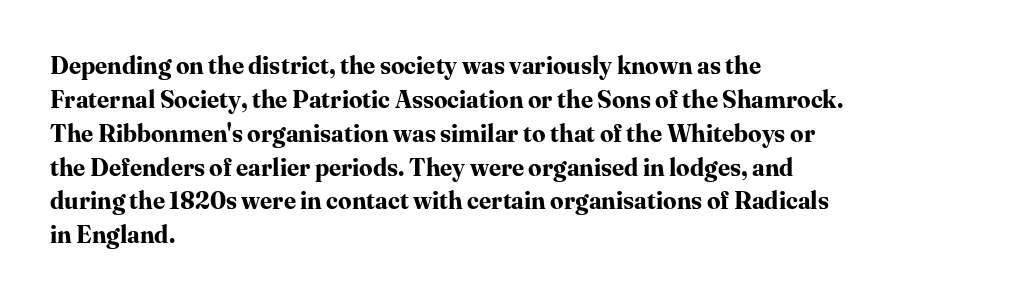
The image shows 24 px bold type, upright; set left-aligned, normal line spacing (1.41x), normal letter spacing, not underlined.
